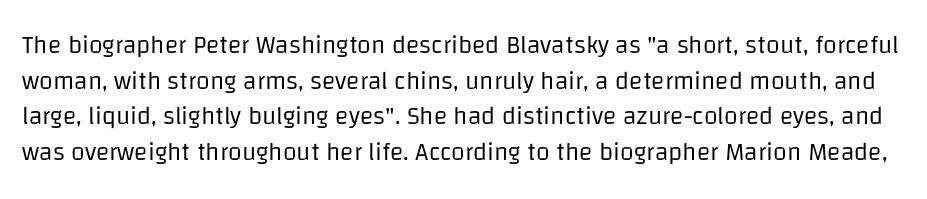
Decoration check: the copy has no underline. Each stroke keeps to a modest, everyday thickness or less. Every character sits straight up, as roman type does. Characters follow at the spacing the type designer built in.
